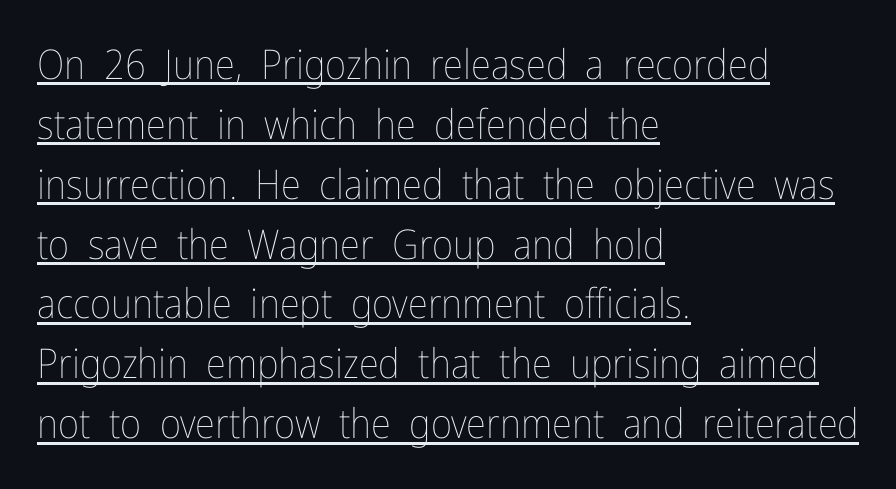
{"italic": "no", "bold": "no", "weight": "thin", "width": "condensed", "stroke_contrast": "low", "x_height": "medium", "monospaced": "no", "underline": "yes", "align": "left", "line_spacing": "normal", "line_spacing_ratio": 1.46, "letter_spacing": "normal", "letter_spacing_em": 0.0, "glyph_px": 41}
